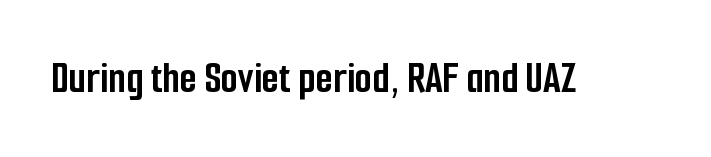
Q: Is the text bold? A: Yes.
Q: Is the text italic (slanted)? A: No, it is upright.
Q: Is the typeface a serif or a sans-serif typeface? A: Sans-serif.
Q: Is the text underlined? A: No.
Q: Is the spacing between letters normal or unusually wide? A: Normal.
Q: Width (condensed, normal, or wide)? A: Condensed.
Q: Stroke contrast? A: Low.
Q: x-height? A: Medium.
Q: Monospaced? A: No.
